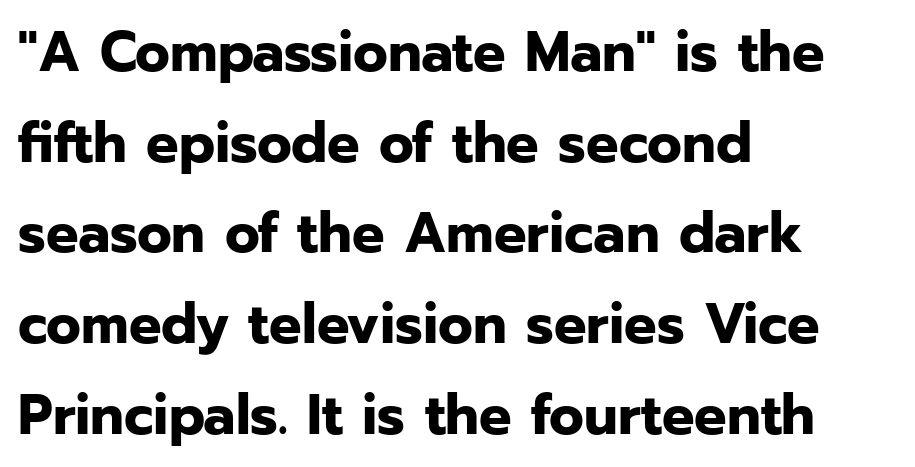
The characters look thick and weighty, a clear bold. The foot of each line stays bare and open. Examine the stroke ends and you'll find no serifs. Nope, not italic — everything's standing straight. A classic flush-left, rag-right setting is used for this passage.
